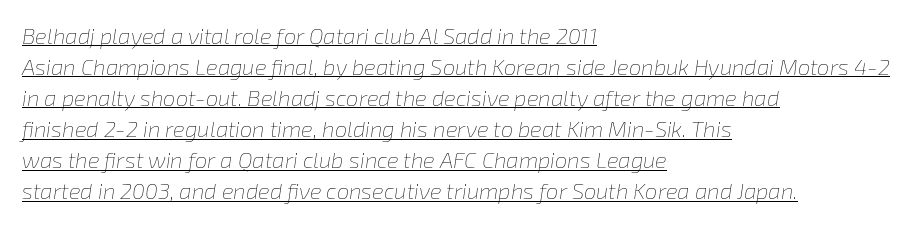
Glance below the letters and you will spot a drawn line. There's an unmistakable incline to the writing here. Honestly, the row spacing looks completely unremarkable. The passage is arranged the way most books set body copy — flush left.
